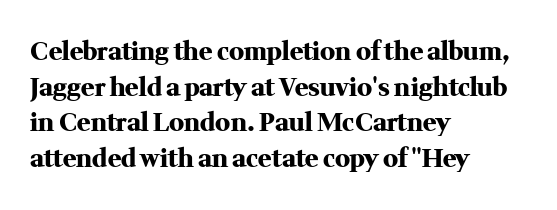
This rendering leaves character spacing at its baseline value. Any mark beneath the type? The region is blank. This is roman type, the default non-slanted kind. Pretty heavy lettering here — definitely bold. Notice how descenders clear the ascenders below comfortably — that's standard leading. All the whitespace from short lines collects on the right.
